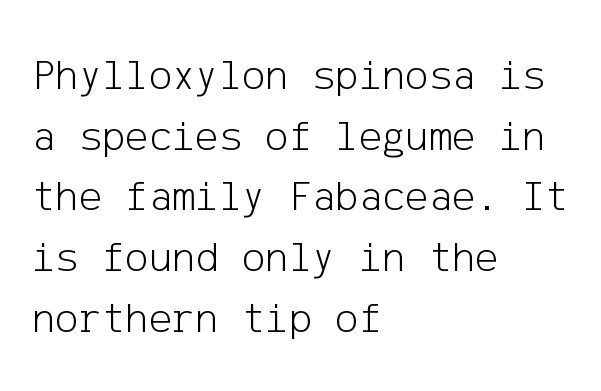
The image shows 44 px light sans-serif type, upright; set left-aligned, normal line spacing (1.38x), normal letter spacing, not underlined; low stroke contrast and a medium x-height.
